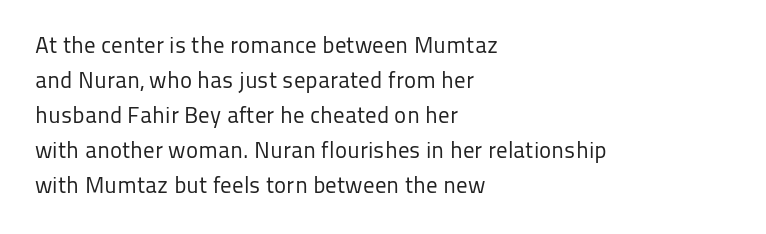
Q: Is the text bold? A: No.
Q: Is the text italic (slanted)? A: No, it is upright.
Q: Is the text underlined? A: No.
Q: How is the paragraph aligned? A: Left-aligned.
Q: Is the spacing between letters normal or unusually wide? A: Normal.
Q: Is the spacing between lines tight, normal or loose? A: Normal.
